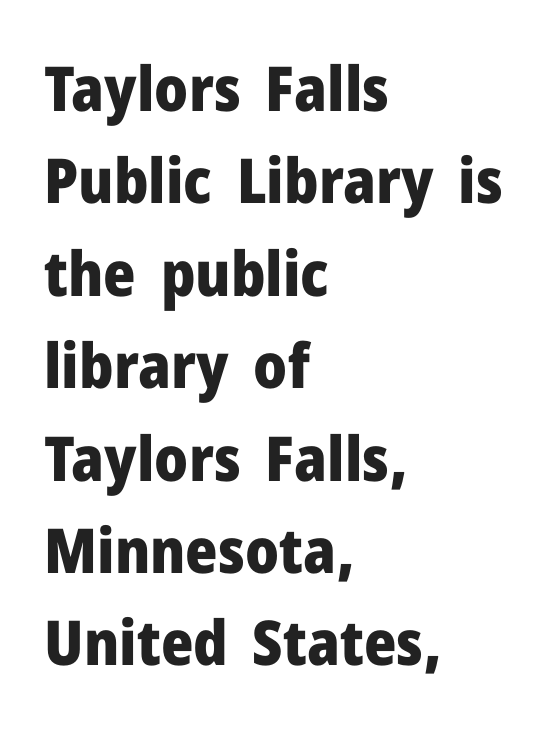
Here the glyphs are tracked normally, forming tight word shapes. Note the varied advance widths — an 'i' is clearly narrower than an 'm'. The space directly below the letters is spotless. Rows of type keep a routine distance in the vertical direction. Nope, not italic — everything's standing straight.
